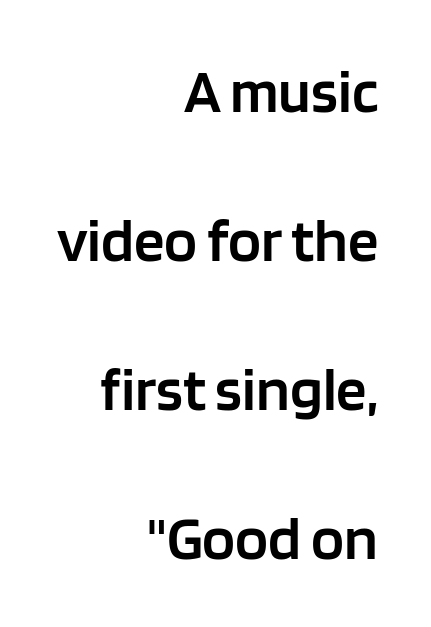
Characters remain perfectly vertical along every line. What weight is shown? A semibold, between regular and bold. Honestly, the letter spacing is just normal — you wouldn't notice it. No feet cap the strokes, marking this as sans-serif type. Airy leading. Do the characters align in a grid? No, the font is proportional.
